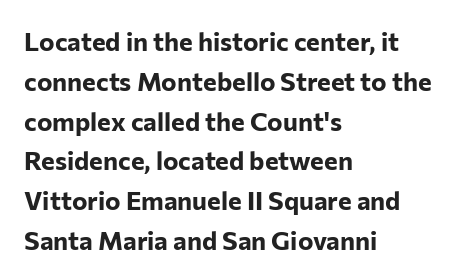
The image shows 26 px bold type, upright; set left-aligned, normal line spacing (1.53x), normal letter spacing, not underlined.
